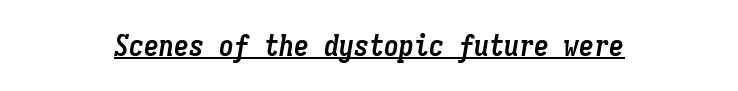
The image shows 30 px semibold, condensed type, italic (leaning right), monospaced; set centered, normal letter spacing, underlined; low stroke contrast and a medium x-height.
